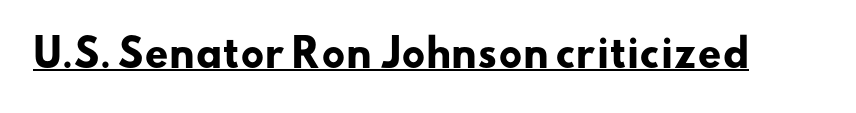
The image shows 37 px heavy, wide sans-serif type; set normal letter spacing, underlined; low stroke contrast and a small x-height.
